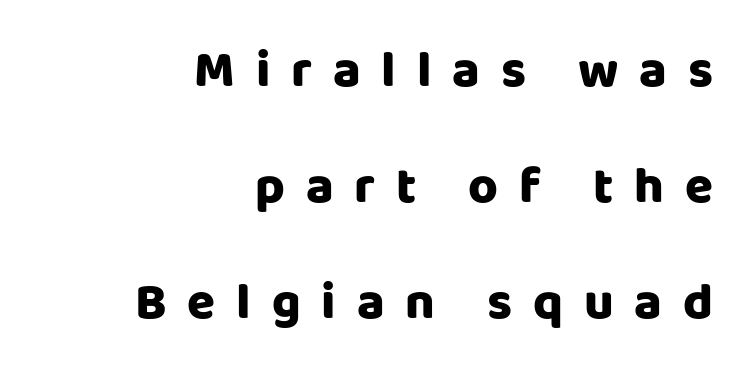
Q: Is the text bold? A: Yes.
Q: Is the text italic (slanted)? A: No, it is upright.
Q: Is the typeface a serif or a sans-serif typeface? A: Sans-serif.
Q: Is the text underlined? A: No.
Q: How is the paragraph aligned? A: Right-aligned.
Q: Is the spacing between letters normal or unusually wide? A: Unusually wide.
Q: Is the spacing between lines tight, normal or loose? A: Loose.
Q: Width (condensed, normal, or wide)? A: Normal.
Q: Stroke contrast? A: Low.
Q: x-height? A: Large.
Q: Monospaced? A: No.
